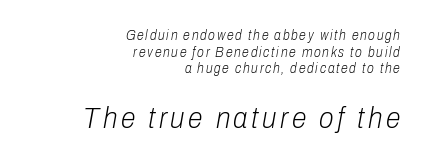
Q: Is the text bold? A: No.
Q: Is the text italic (slanted)? A: Yes, it leans right by about 10 degrees.
Q: Is the text underlined? A: No.
Q: How is the paragraph aligned? A: Right-aligned.
Q: Which block of text is set in a larger size, the first (top) or the second (bottom)? A: The second (bottom) one.
Q: Width (condensed, normal, or wide)? A: Condensed.
Q: Stroke contrast? A: Low.
Q: x-height? A: Medium.
Q: Monospaced? A: No.
